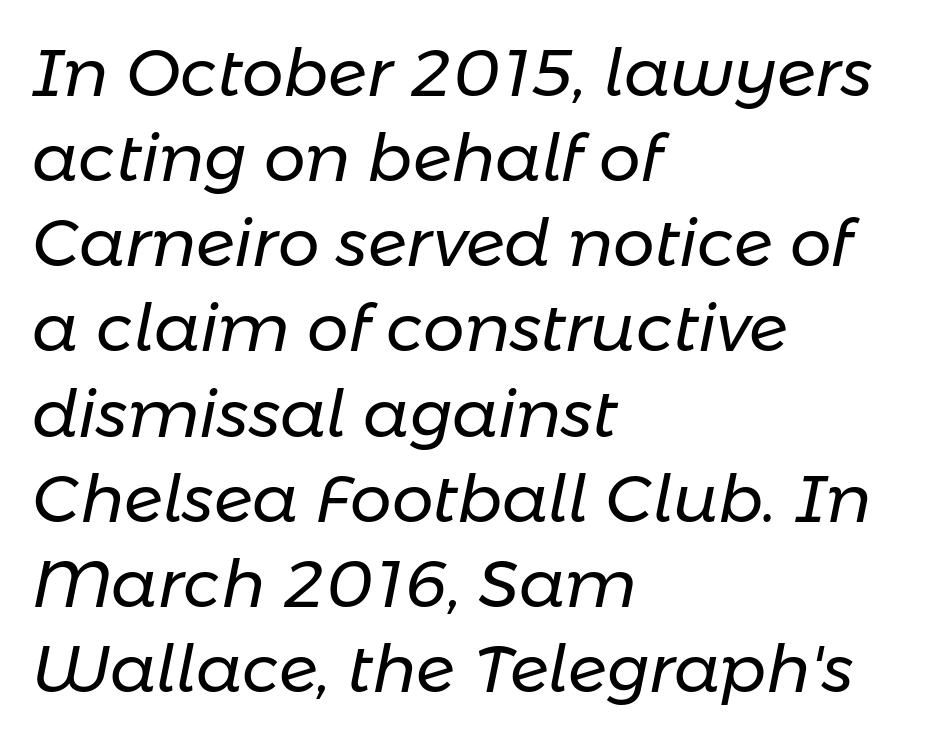
Q: Is the text bold? A: No.
Q: Is the text italic (slanted)? A: Yes, it leans right by about 11 degrees.
Q: Is the text underlined? A: No.
Q: How is the paragraph aligned? A: Left-aligned.
Q: Is the spacing between letters normal or unusually wide? A: Normal.
Q: Is the spacing between lines tight, normal or loose? A: Normal.
Q: Width (condensed, normal, or wide)? A: Normal.
Q: Stroke contrast? A: Low.
Q: x-height? A: Medium.
Q: Monospaced? A: No.
